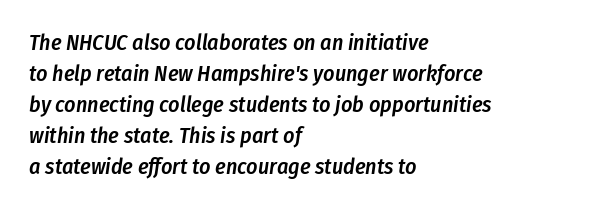
The image shows 22 px text type, italic (leaning right); set left-aligned, normal line spacing (1.41x), normal letter spacing, not underlined.
